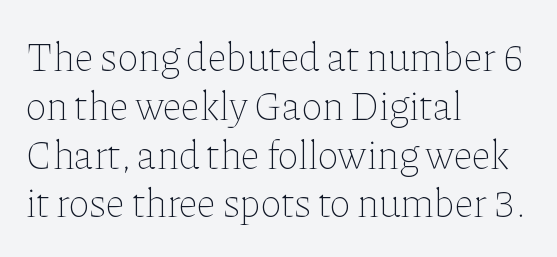
Q: Is the text bold? A: No.
Q: Is the text italic (slanted)? A: No, it is upright.
Q: Is the text underlined? A: No.
Q: How is the paragraph aligned? A: Left-aligned.
Q: Is the spacing between letters normal or unusually wide? A: Normal.
Q: Width (condensed, normal, or wide)? A: Normal.
Q: Stroke contrast? A: Low.
Q: x-height? A: Medium.
Q: Monospaced? A: No.
